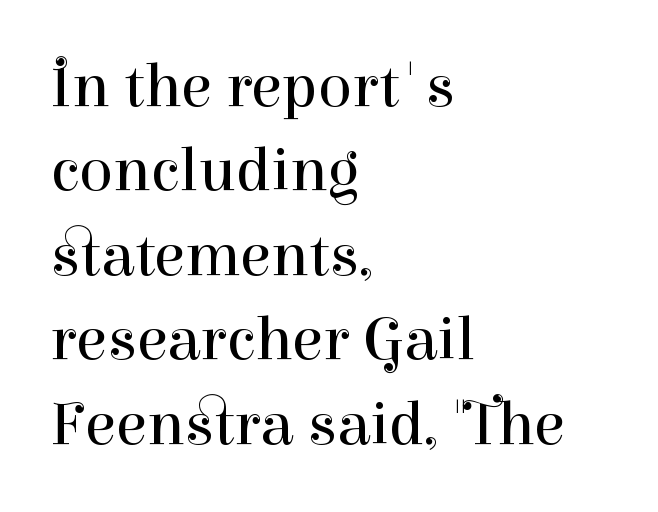
Q: Is the text bold? A: No.
Q: Is the text italic (slanted)? A: No, it is upright.
Q: Is the typeface a serif or a sans-serif typeface? A: Serif.
Q: Is the text underlined? A: No.
Q: How is the paragraph aligned? A: Left-aligned.
Q: Is the spacing between letters normal or unusually wide? A: Normal.
Q: Is the spacing between lines tight, normal or loose? A: Normal.
Q: Width (condensed, normal, or wide)? A: Normal.
Q: Stroke contrast? A: High.
Q: x-height? A: Medium.
Q: Monospaced? A: No.
